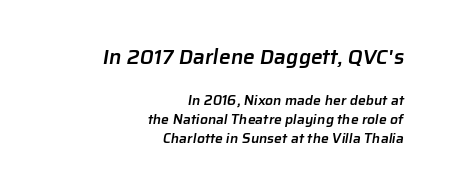
The line-height multiplier appears to be the usual default. Of the two passages, the one on top uses the larger point size. Leftover space on each line is placed entirely before the opening word. Check the space under the baseline: it is left empty. No extra tracking has been applied to these lines. Typesetter's note: demi weight, one step under bold.
